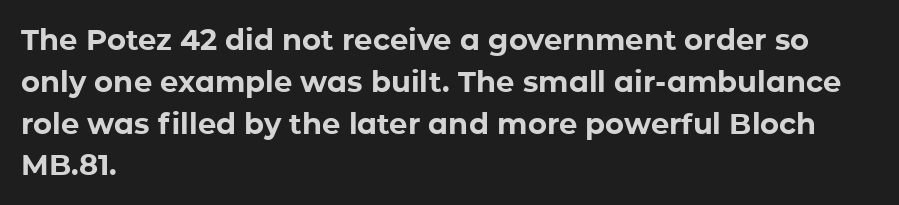
Q: Is the text bold? A: Yes.
Q: Is the text italic (slanted)? A: No, it is upright.
Q: Is the typeface a serif or a sans-serif typeface? A: Sans-serif.
Q: Is the text underlined? A: No.
Q: How is the paragraph aligned? A: Left-aligned.
Q: Is the spacing between letters normal or unusually wide? A: Normal.
Q: Is the spacing between lines tight, normal or loose? A: Normal.
Q: Width (condensed, normal, or wide)? A: Normal.
Q: Stroke contrast? A: Low.
Q: x-height? A: Medium.
Q: Monospaced? A: No.
